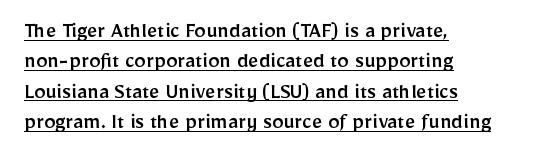
The image shows 23 px text type, upright; set left-aligned, normal line spacing (1.32x), normal letter spacing, underlined.
